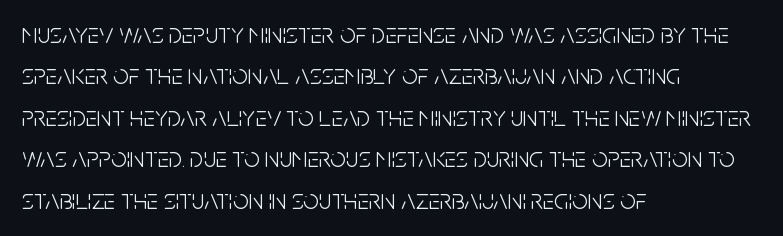
Q: Is the text bold? A: No.
Q: Is the text italic (slanted)? A: No, it is upright.
Q: Is the typeface a serif or a sans-serif typeface? A: Sans-serif.
Q: Is the text underlined? A: No.
Q: How is the paragraph aligned? A: Left-aligned.
Q: Is the spacing between letters normal or unusually wide? A: Normal.
Q: Is the spacing between lines tight, normal or loose? A: Normal.
Q: Width (condensed, normal, or wide)? A: Condensed.
Q: Stroke contrast? A: Low.
Q: x-height? A: Large.
Q: Monospaced? A: No.
